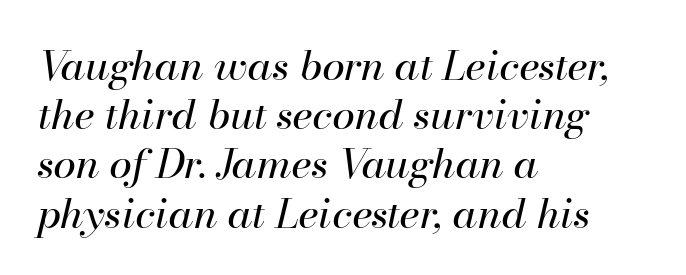
{"italic": "yes", "lean": "right", "slant_degrees": 13, "bold": "no", "weight": "regular", "width": "normal", "stroke_contrast": "high", "x_height": "small", "monospaced": "no", "underline": "no", "align": "left", "line_spacing_ratio": 1.2, "letter_spacing": "normal", "letter_spacing_em": 0.0, "glyph_px": 41}
